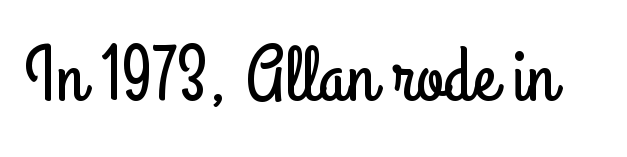
The image shows 78 px condensed sans-serif type; set normal letter spacing, not underlined; low stroke contrast and a small x-height.
